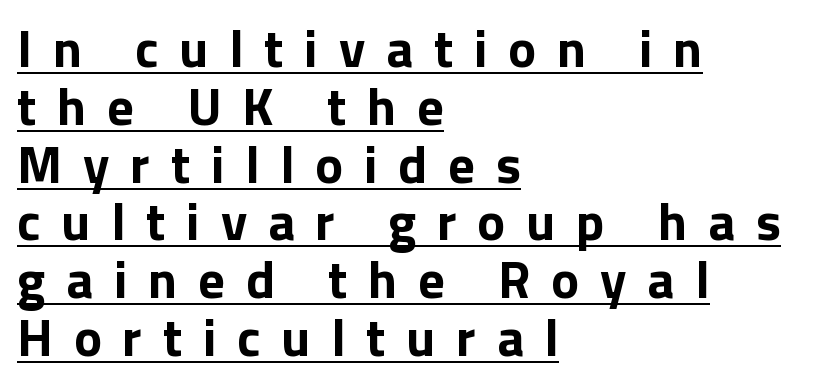
{"serif": "no", "italic": "no", "bold": "yes", "weight": "bold", "width": "normal", "stroke_contrast": "low", "x_height": "medium", "monospaced": "no", "underline": "yes", "align": "left", "line_spacing": "tight", "line_spacing_ratio": 1.09, "letter_spacing": "wide", "letter_spacing_em": 0.39, "glyph_px": 53}
